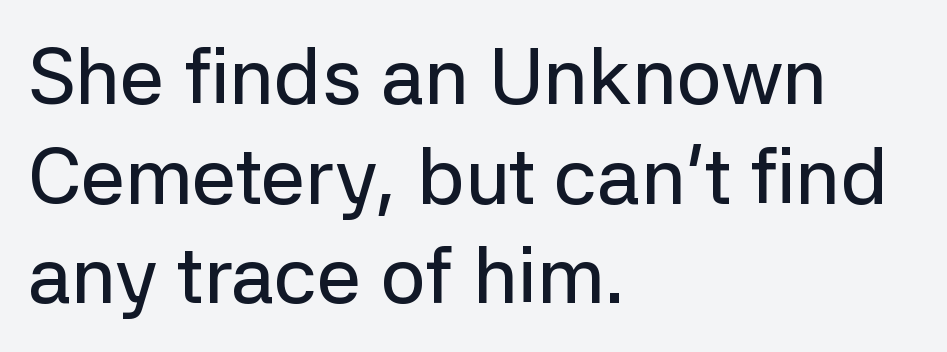
Q: Is the text italic (slanted)? A: No, it is upright.
Q: Is the typeface a serif or a sans-serif typeface? A: Sans-serif.
Q: Is the text underlined? A: No.
Q: How is the paragraph aligned? A: Left-aligned.
Q: Is the spacing between letters normal or unusually wide? A: Normal.
Q: Is the spacing between lines tight, normal or loose? A: Normal.
Q: Width (condensed, normal, or wide)? A: Normal.
Q: Stroke contrast? A: Low.
Q: x-height? A: Medium.
Q: Monospaced? A: No.
